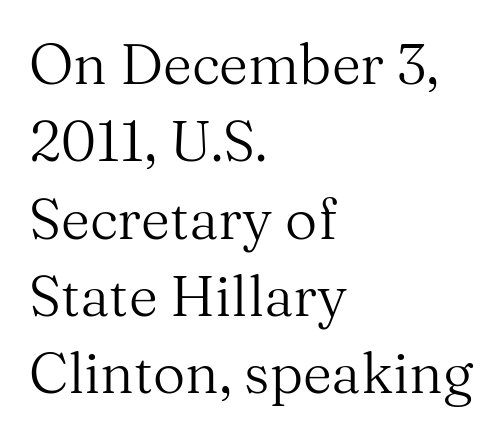
The image shows 56 px regular-weight serif type, upright; set left-aligned, normal line spacing (1.38x), normal letter spacing, not underlined; medium stroke contrast and a medium x-height.
